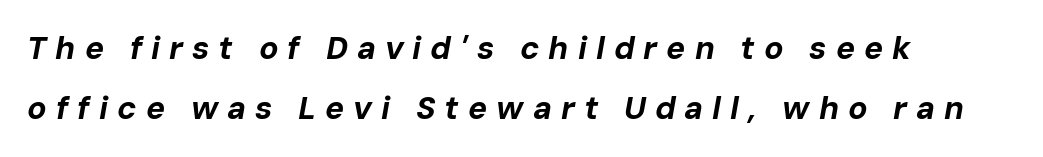
{"italic": "yes", "lean": "right", "slant_degrees": 10, "bold": "yes", "weight": "bold", "width": "normal", "stroke_contrast": "low", "x_height": "medium", "monospaced": "no", "underline": "no", "align": "left", "line_spacing_ratio": 1.89, "letter_spacing": "wide", "letter_spacing_em": 0.28, "glyph_px": 32}
